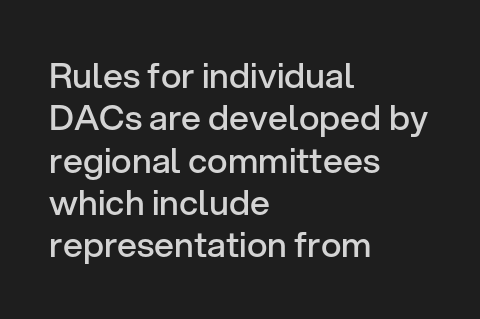
The foot of each line stays bare and open. Style check: upright. A student would call this left alignment; a typographer would say flush left, rag right. Serif or sans? Sans — the stroke terminals are bare.
